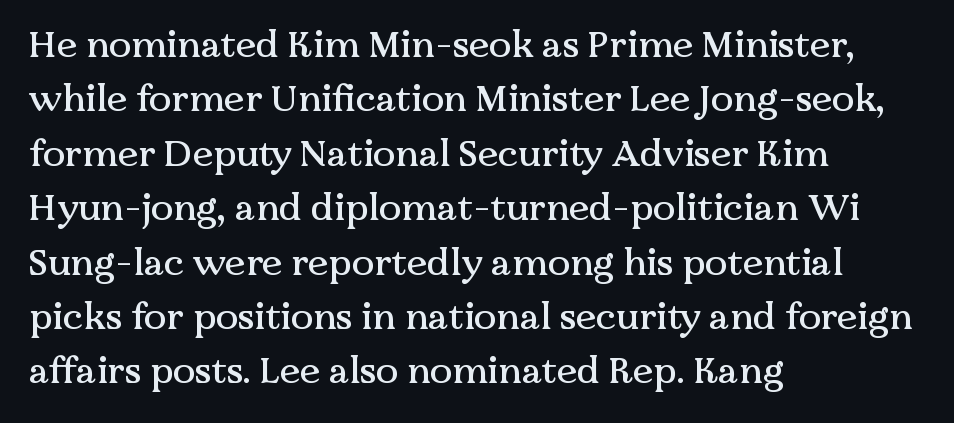
{"serif": "yes", "italic": "no", "width": "normal", "stroke_contrast": "medium", "x_height": "medium", "monospaced": "no", "underline": "no", "align": "left", "line_spacing": "normal", "line_spacing_ratio": 1.47, "letter_spacing": "normal", "letter_spacing_em": 0.0, "glyph_px": 37}
